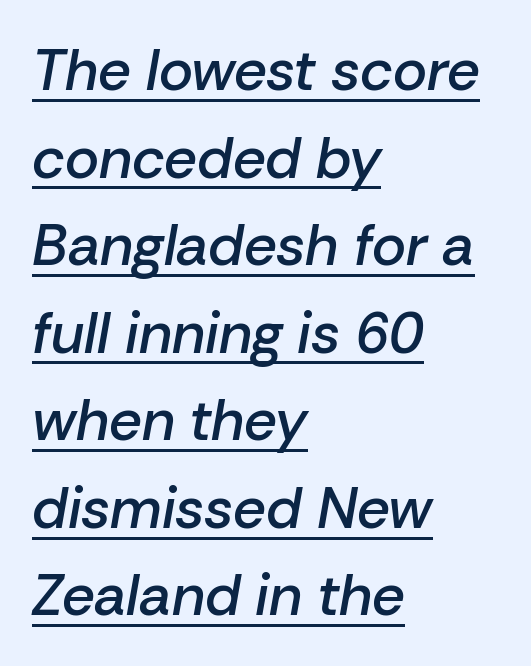
The image shows 58 px semibold type, italic (leaning right); set left-aligned, normal line spacing (1.51x), normal letter spacing, underlined; low stroke contrast and a medium x-height.
